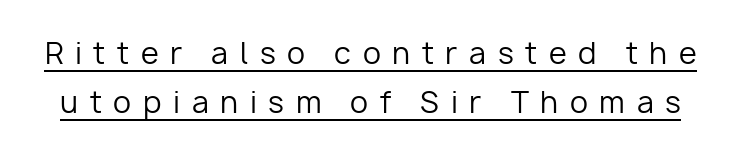
In terms of letterform style, serifs are entirely absent. Summary of weight: not heavy and not bold. Style check: upright. Underlined type. Is this a fixed-width face? No — the glyphs have proportional, varying widths. Characters follow at a spacing far wider than the type designer built in.
